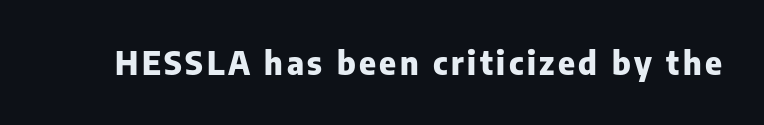
Typographically, this falls in the sans-serif category. No word sits above an underline. Is the type bold? Yes — the strokes are clearly thick and heavy. The letters stand straight up with perfectly vertical stems. The passage shown is typed in a proportional face where columns would drift.
